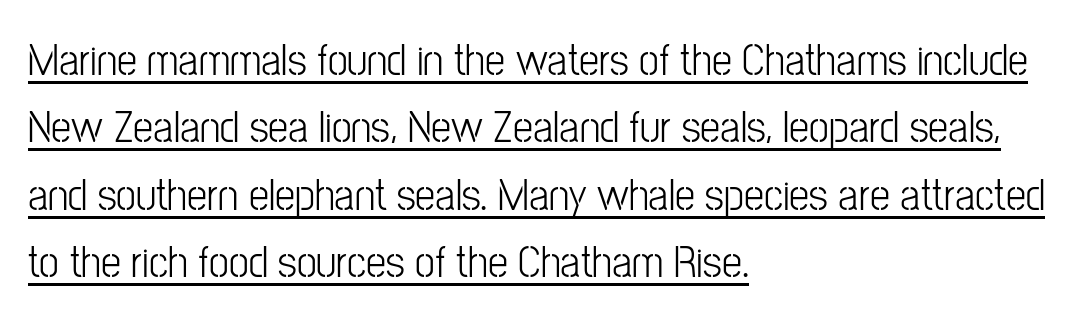
The letters look calm and open, with moderate or lighter stems. Looks like regular typesetting: each glyph gets only the width it needs. The lines sit at an ordinary, default distance from one another. Is there an underline? Yes — a line sits under the letters.
